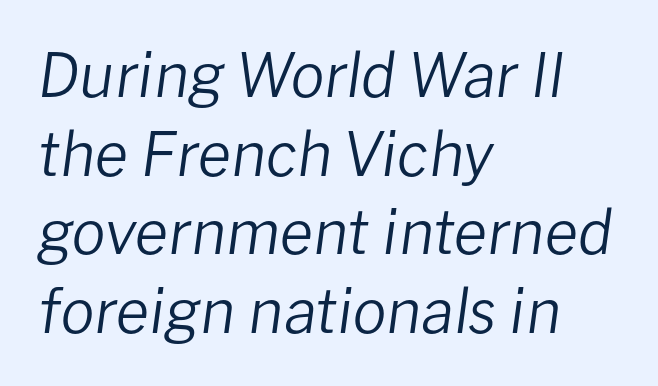
The image shows 61 px regular-weight type, italic (leaning right); set left-aligned, normal line spacing (1.29x), normal letter spacing, not underlined; low stroke contrast and a medium x-height.
